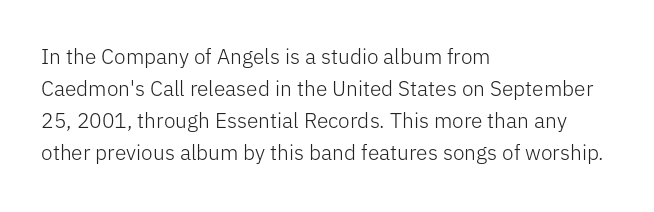
Q: Is the text bold? A: No.
Q: Is the text italic (slanted)? A: No, it is upright.
Q: Is the text underlined? A: No.
Q: How is the paragraph aligned? A: Left-aligned.
Q: Is the spacing between letters normal or unusually wide? A: Normal.
Q: Is the spacing between lines tight, normal or loose? A: Normal.
